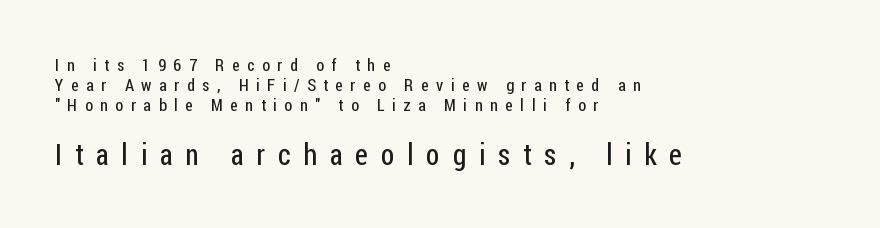
The image shows 29 px regular-weight, condensed sans-serif type, upright; set left-aligned, line spacing 1.17x, unusually wide letter spacing (+0.44 em), not underlined; the second (bottom) block is 1.71x larger; low stroke contrast and a medium x-height.
